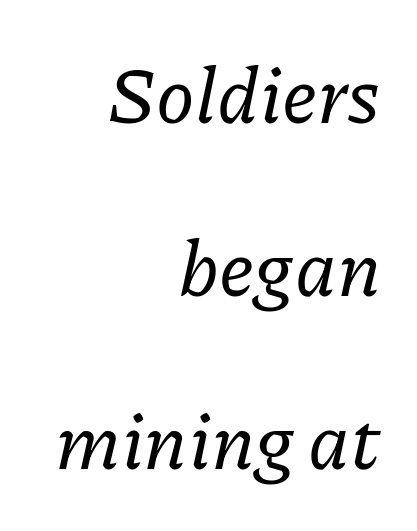
The glyphs in this specimen are seriffed. Widely set lines give the paragraph a tall, airy silhouette. Think of a printed novel: that variable character pitch is what you see here. Here the glyphs are tracked normally, forming tight word shapes.
